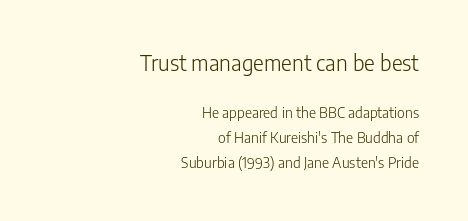
{"italic": "no", "bold": "no", "underline": "no", "align": "right", "line_spacing_ratio": 1.77, "letter_spacing": "normal", "letter_spacing_em": 0.0, "larger_block": "first", "size_ratio": 1.5, "glyph_px": 21}
